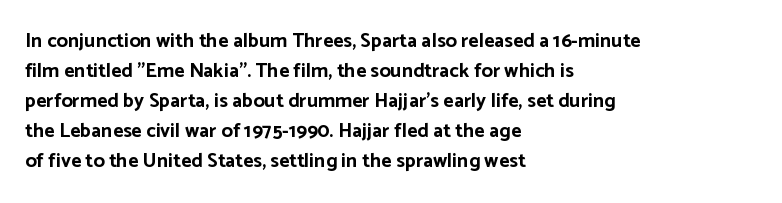
Q: Is the text bold? A: Yes.
Q: Is the text italic (slanted)? A: No, it is upright.
Q: Is the text underlined? A: No.
Q: How is the paragraph aligned? A: Left-aligned.
Q: Is the spacing between letters normal or unusually wide? A: Normal.
Q: Is the spacing between lines tight, normal or loose? A: Normal.
